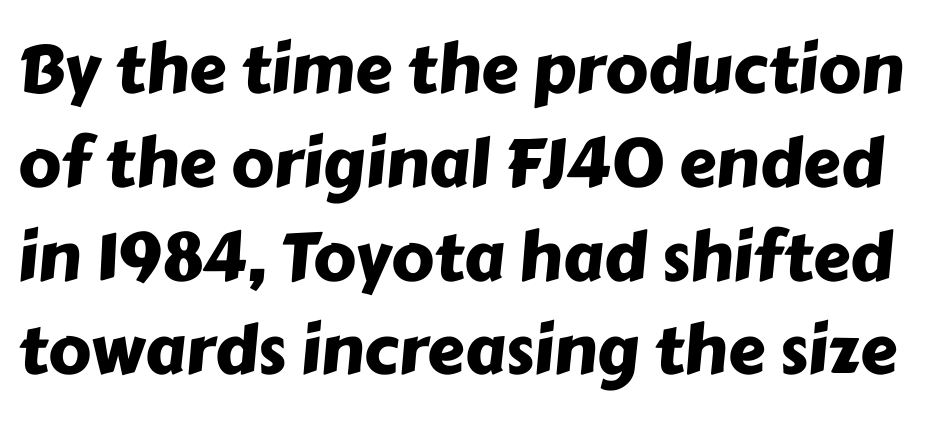
{"serif": "no", "width": "normal", "stroke_contrast": "low", "x_height": "medium", "monospaced": "no", "underline": "no", "line_spacing": "normal", "line_spacing_ratio": 1.4, "letter_spacing": "normal", "letter_spacing_em": 0.0, "glyph_px": 67}
